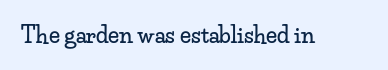
{"italic": "no", "underline": "no", "letter_spacing": "normal", "letter_spacing_em": 0.0, "glyph_px": 22}
